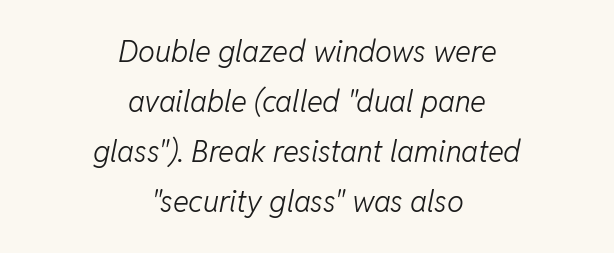
Q: Is the text bold? A: No.
Q: Is the text italic (slanted)? A: Yes, it leans right by about 11 degrees.
Q: Is the text underlined? A: No.
Q: How is the paragraph aligned? A: Centered.
Q: Is the spacing between letters normal or unusually wide? A: Normal.
Q: Is the spacing between lines tight, normal or loose? A: Normal.
Q: Width (condensed, normal, or wide)? A: Normal.
Q: Stroke contrast? A: Low.
Q: x-height? A: Medium.
Q: Monospaced? A: No.
